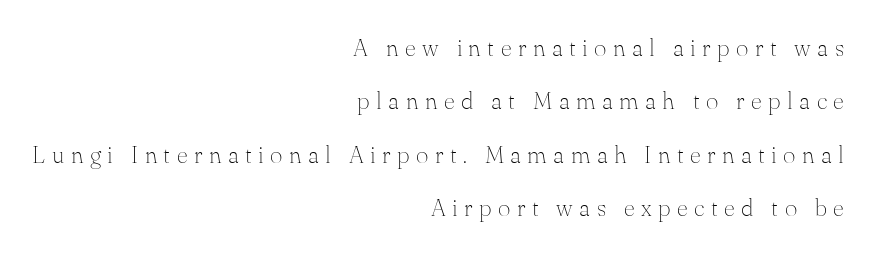
The image shows 24 px text type, upright; set right-aligned, loose line spacing (2.22x), unusually wide letter spacing (+0.27 em), not underlined.
